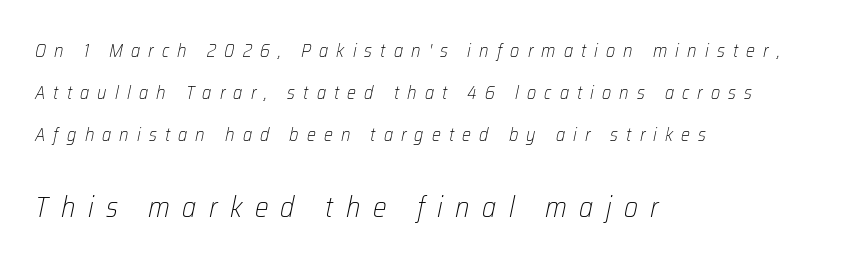
Every row of glyphs begins at an identical x-position on the left. Do the characters align in a grid? No, the font is proportional. Someone cranked the tracking dial way up on this one. Note: smaller setting up top, larger setting below.
